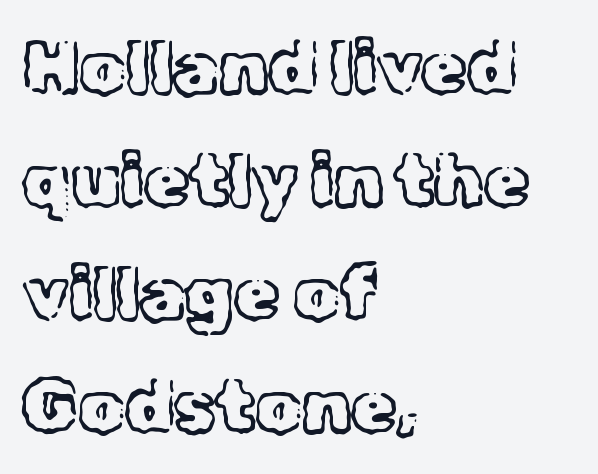
Think standard paragraph weight, or any step lighter than that. Looks like regular typesetting: each glyph gets only the width it needs. Beneath every word, the page is bare. No italicization has been applied; the sample stays upright. The designer left line spacing at the default.
